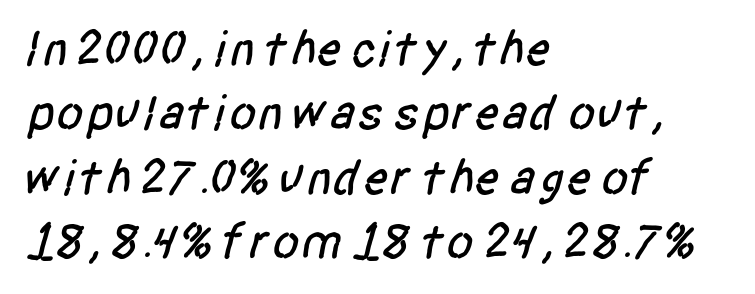
The image shows 50 px condensed sans-serif type; set left-aligned, normal line spacing (1.29x), normal letter spacing, not underlined; low stroke contrast and a large x-height.
